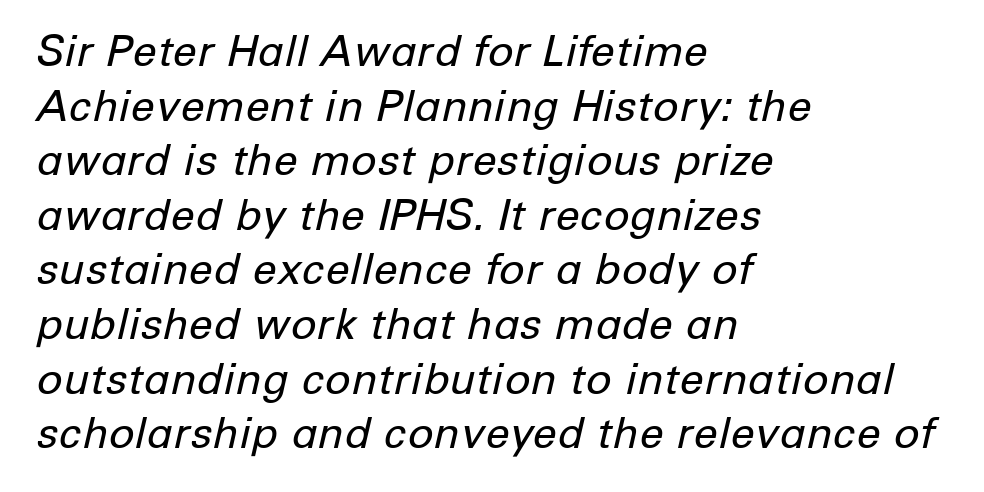
{"italic": "yes", "lean": "right", "slant_degrees": 12, "bold": "no", "weight": "regular", "width": "normal", "stroke_contrast": "low", "x_height": "medium", "monospaced": "no", "underline": "no", "align": "left", "line_spacing": "normal", "line_spacing_ratio": 1.27, "letter_spacing": "normal", "letter_spacing_em": 0.0, "glyph_px": 43}
